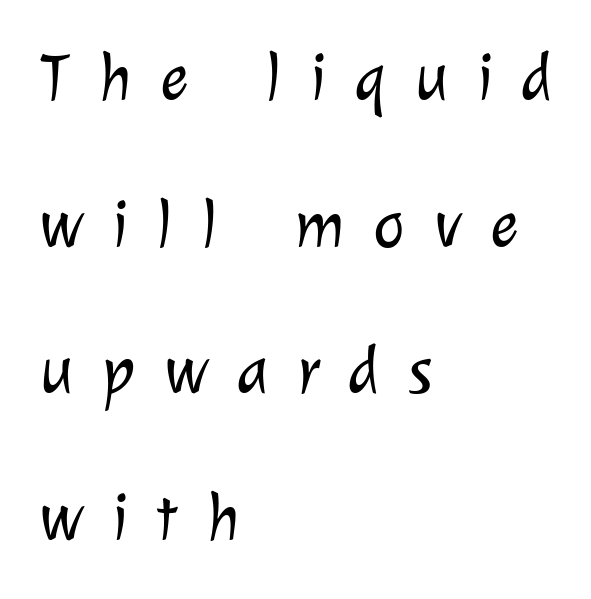
A typesetter would label this face a sans. Spacing verdict: proportional, widths tailored to each character. The space beneath each line is pristine and unruled. Teacher's note: observe the even left margin — that is flush-left alignment.
